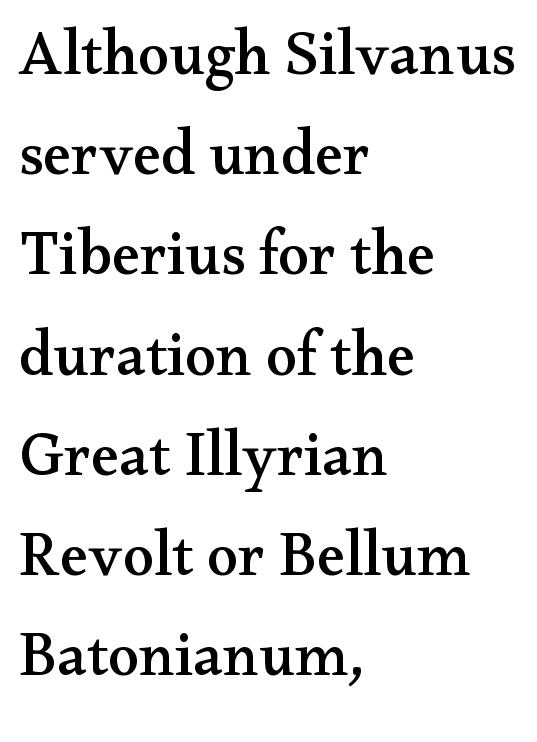
The image shows 63 px wide serif type, upright; set left-aligned, normal line spacing (1.59x), normal letter spacing, not underlined; medium stroke contrast and a small x-height.
